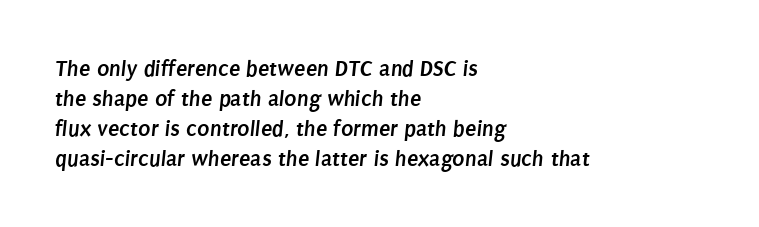
The string is rendered with underlining switched off. The vertical gap from one line to the next is medium. Where is the straight margin? On the left. Short note: letters normally spaced. These lines carry a lot of weight — the face is fully bold.
